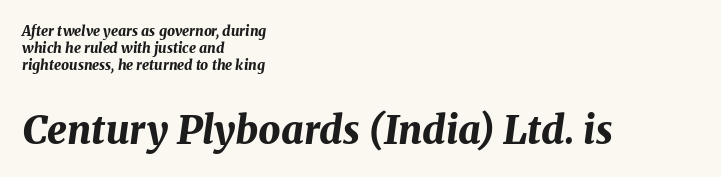
The image shows 39 px bold type, italic (leaning right); set left-aligned, line spacing 1.23x, normal letter spacing, not underlined; the second (bottom) block is 2.79x larger; medium stroke contrast and a medium x-height.
